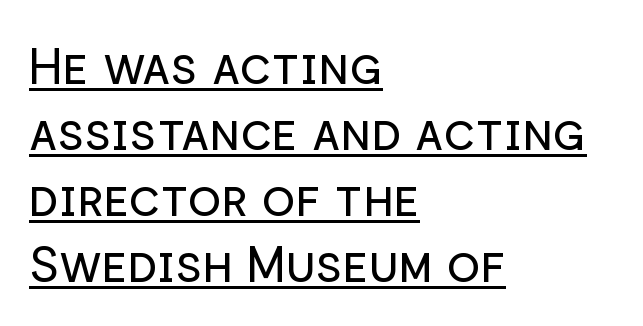
Q: Is the text bold? A: No.
Q: Is the text italic (slanted)? A: No, it is upright.
Q: Is the typeface a serif or a sans-serif typeface? A: Sans-serif.
Q: Is the text underlined? A: Yes.
Q: How is the paragraph aligned? A: Left-aligned.
Q: Is the spacing between letters normal or unusually wide? A: Normal.
Q: Is the spacing between lines tight, normal or loose? A: Normal.
Q: Width (condensed, normal, or wide)? A: Normal.
Q: Stroke contrast? A: Low.
Q: x-height? A: Medium.
Q: Monospaced? A: No.
